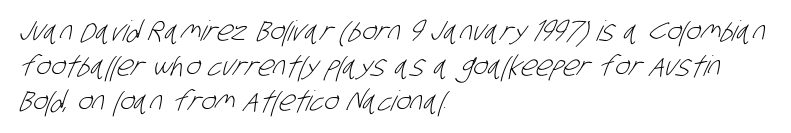
Glyph-to-glyph distance matches everyday printed text. Honestly, there is no underline to notice here at all. Summary of weight: not heavy and not bold. A classic flush-left, rag-right setting is used for this passage. Proportional: the letters do not fall into vertical columns.
